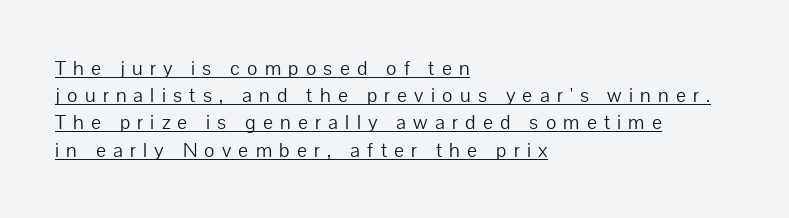
Q: Is the text bold? A: No.
Q: Is the text italic (slanted)? A: No, it is upright.
Q: Is the text underlined? A: Yes.
Q: How is the paragraph aligned? A: Left-aligned.
Q: Is the spacing between letters normal or unusually wide? A: Unusually wide.
Q: Is the spacing between lines tight, normal or loose? A: Normal.
